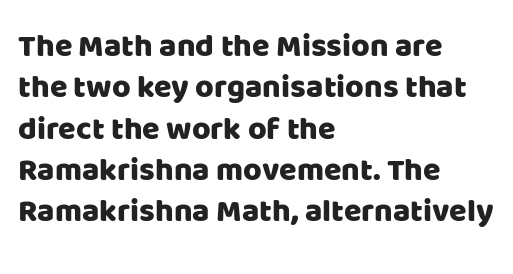
Does extra space separate the letters? No, they use regular spacing. Spacing verdict: proportional, widths tailored to each character. The passage shown stacks its lines at a standard gap. The paragraph shown leans on its left margin. Stroke terminals: plain, sans-serif. Tall strokes in this sample are plumb rather than angled.
